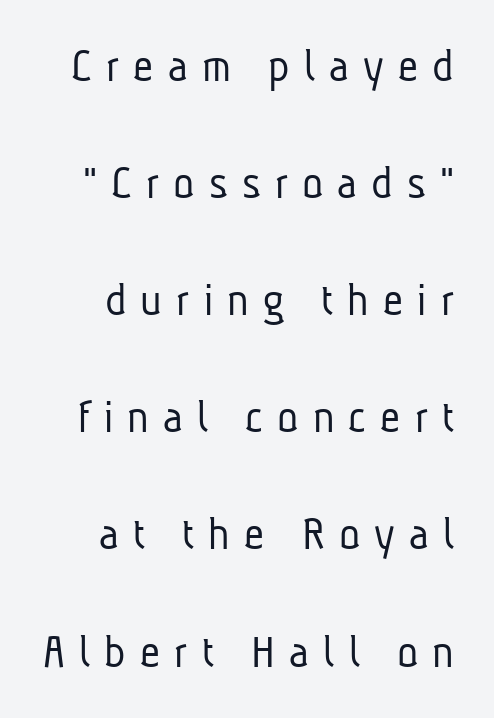
These lines are rendered in a variable-pitch font. Compared with typical paragraphs, the rows here are farther apart. Serifs: no, the terminals of the letterforms are clean. Unbolded letterforms with no extra heft.
